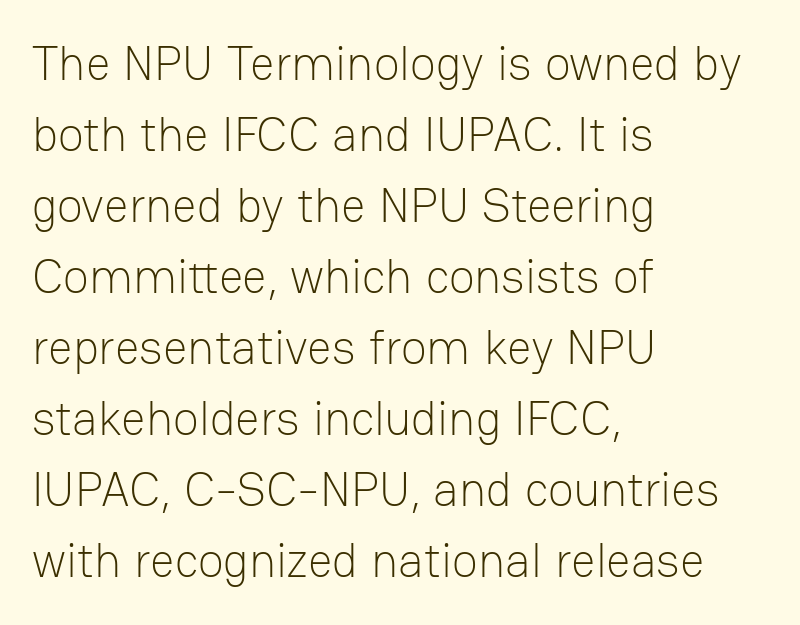
The image shows 48 px light sans-serif type, upright; set left-aligned, normal line spacing (1.48x), normal letter spacing, not underlined; low stroke contrast and a medium x-height.
